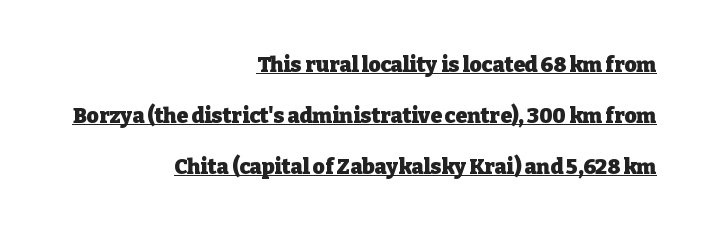
{"italic": "no", "bold": "yes", "underline": "yes", "align": "right", "line_spacing": "loose", "line_spacing_ratio": 2.43, "letter_spacing": "normal", "letter_spacing_em": 0.0, "glyph_px": 21}
